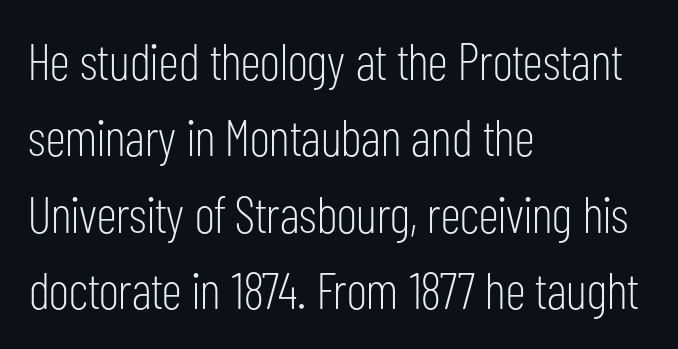
No chunkiness to these letters — they're not bold. Bare-footed words on every line. These lines sit exactly where default settings would place them. In terms of letterform style, serifs are entirely absent.
